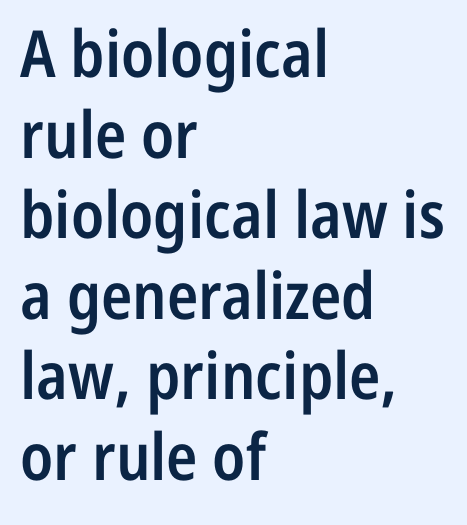
Plain, unruled lines of type. You could not count columns in this text — the font is proportionally spaced. These lines stack with their left ends in a neat column. Each glyph is drawn with semibold strokes, heavier than normal yet not fully bold. Check where the strokes stop: nothing finishes them off — pure sans. Posture: straight, roman, zero tilt.
